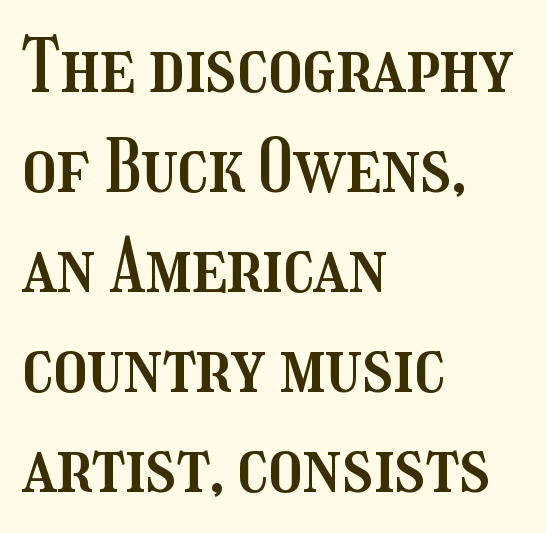
Q: Is the text italic (slanted)? A: No, it is upright.
Q: Is the text underlined? A: No.
Q: How is the paragraph aligned? A: Left-aligned.
Q: Is the spacing between letters normal or unusually wide? A: Normal.
Q: Is the spacing between lines tight, normal or loose? A: Normal.
Q: Width (condensed, normal, or wide)? A: Condensed.
Q: Stroke contrast? A: Medium.
Q: x-height? A: Medium.
Q: Monospaced? A: No.
